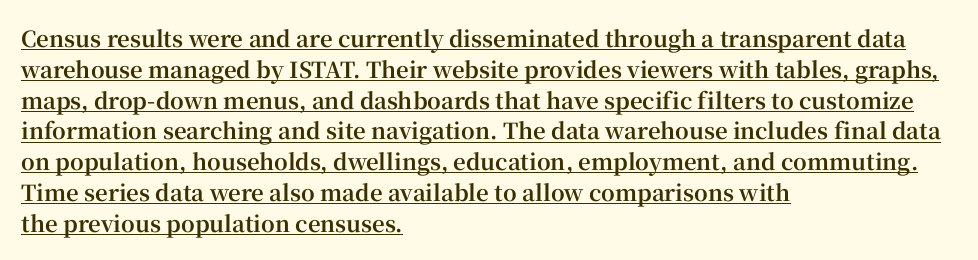
This rendering leaves character spacing at its baseline value. Weight: bold. The letters stand straight up with perfectly vertical stems. Horizontally, the lines are justified to the leading edge only.
